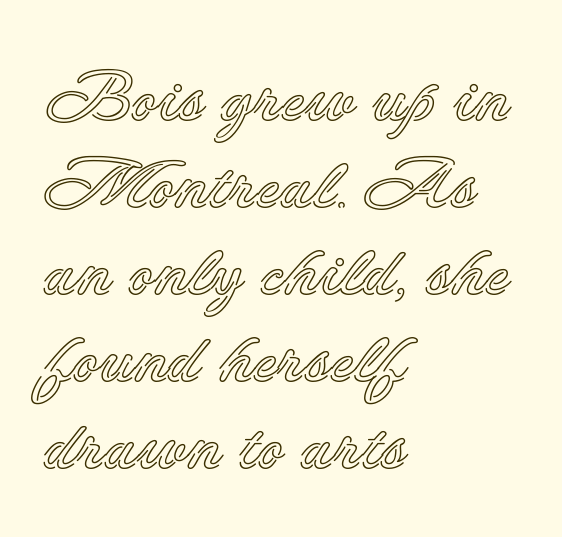
Q: Is the text italic (slanted)? A: Yes.
Q: Is the text underlined? A: No.
Q: How is the paragraph aligned? A: Left-aligned.
Q: Is the spacing between letters normal or unusually wide? A: Normal.
Q: Width (condensed, normal, or wide)? A: Normal.
Q: x-height? A: Small.
Q: Monospaced? A: No.
